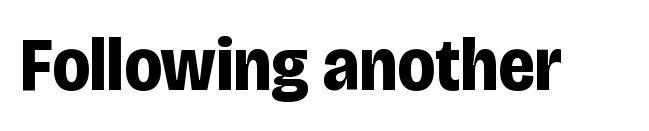
The image shows 75 px bold, condensed sans-serif type, upright; set normal letter spacing, not underlined; low stroke contrast and a large x-height.
